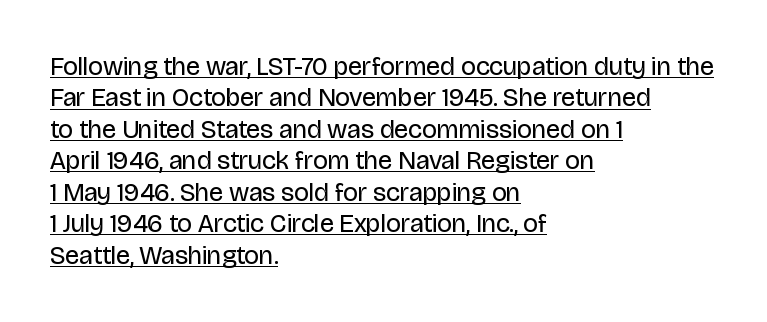
The image shows 26 px text type, upright; set left-aligned, line spacing 1.21x, normal letter spacing, underlined.
